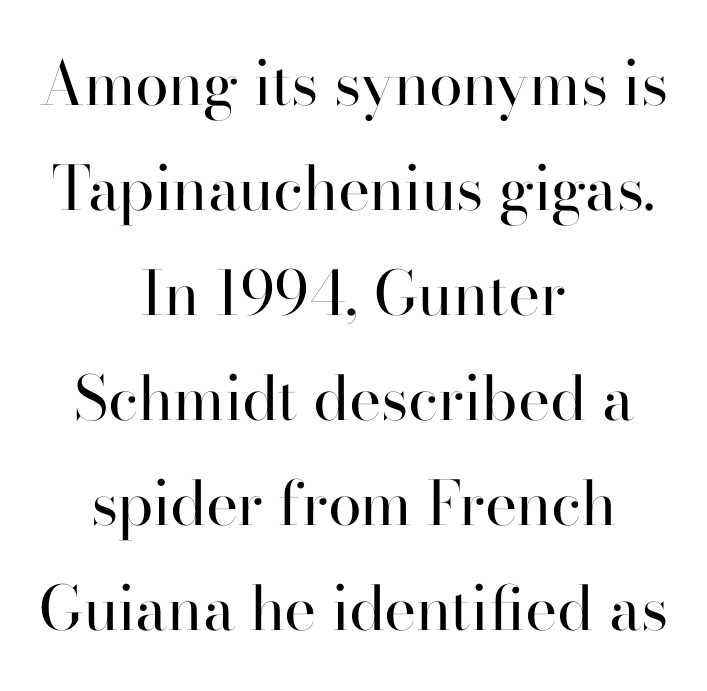
{"serif": "yes", "italic": "no", "bold": "no", "weight": "regular", "width": "normal", "stroke_contrast": "high", "x_height": "small", "monospaced": "no", "underline": "no", "align": "center", "line_spacing_ratio": 1.72, "letter_spacing": "normal", "letter_spacing_em": 0.0, "glyph_px": 61}
